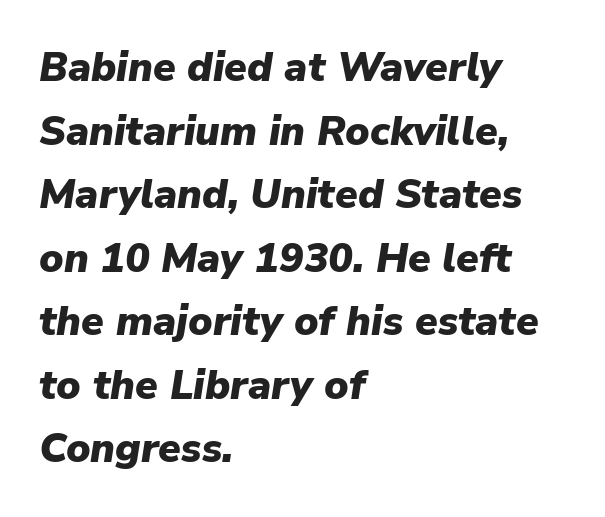
{"italic": "yes", "lean": "right", "slant_degrees": 9, "bold": "yes", "weight": "heavy", "width": "normal", "stroke_contrast": "low", "x_height": "medium", "monospaced": "no", "underline": "no", "align": "left", "line_spacing": "normal", "line_spacing_ratio": 1.55, "letter_spacing": "normal", "letter_spacing_em": 0.0, "glyph_px": 41}
